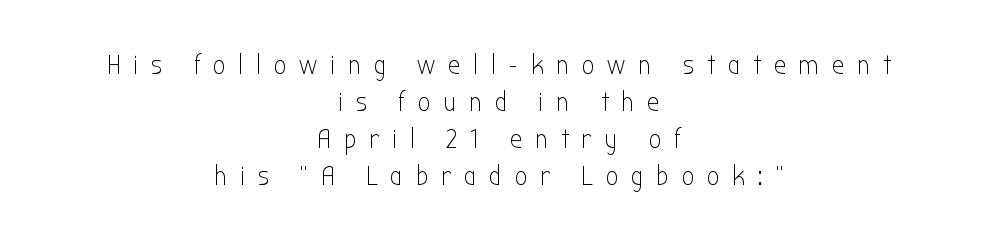
Weight class: somewhere from thin through regular. If you folded the block vertically in half, each line would mirror itself in length. Nope, not italic — everything's standing straight. Letters rest on an invisible, unmarked baseline. What stands out about the letter spacing? Its width — letters are far apart.
